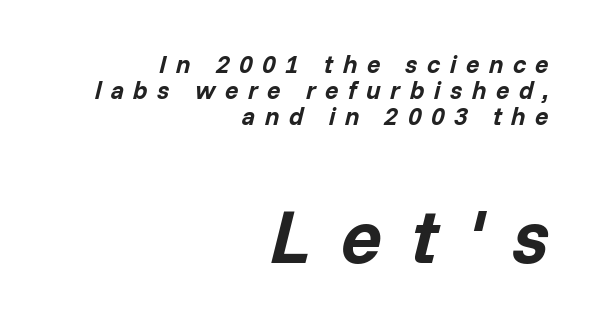
Q: Is the text bold? A: Yes.
Q: Is the text italic (slanted)? A: Yes, it leans right by about 14 degrees.
Q: Is the text underlined? A: No.
Q: How is the paragraph aligned? A: Right-aligned.
Q: Is the spacing between letters normal or unusually wide? A: Unusually wide.
Q: Is the spacing between lines tight, normal or loose? A: Tight.
Q: Which block of text is set in a larger size, the first (top) or the second (bottom)? A: The second (bottom) one.
Q: Width (condensed, normal, or wide)? A: Normal.
Q: Stroke contrast? A: Low.
Q: x-height? A: Medium.
Q: Monospaced? A: No.
